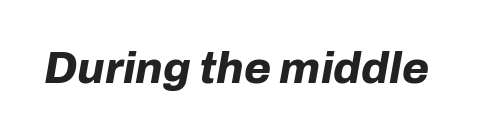
The image shows 44 px bold type, italic (leaning right); set normal letter spacing, not underlined; low stroke contrast and a medium x-height.
